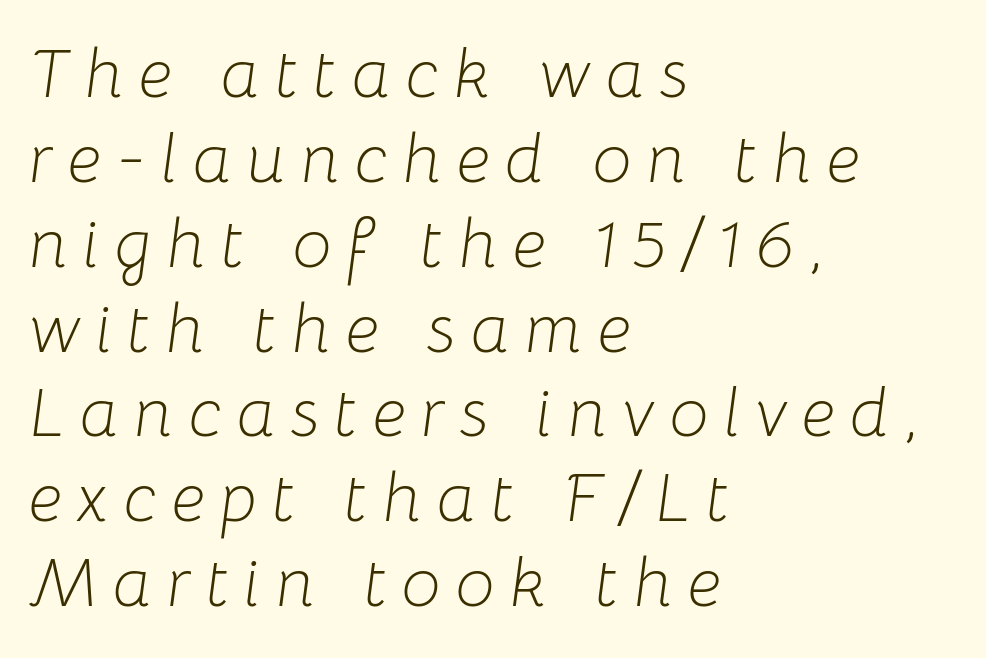
The image shows 69 px light type, italic (leaning right); set left-aligned, line spacing 1.23x, unusually wide letter spacing (+0.22 em), not underlined; low stroke contrast and a medium x-height.
